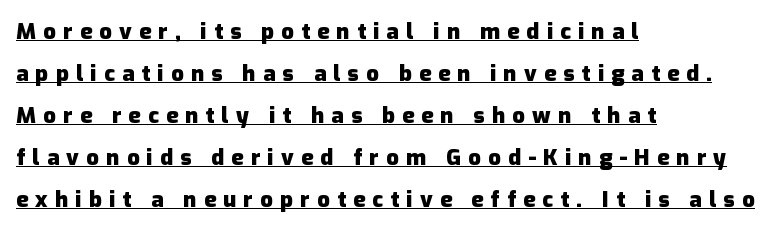
{"italic": "no", "bold": "yes", "underline": "yes", "align": "left", "line_spacing": "loose", "line_spacing_ratio": 1.91, "letter_spacing": "wide", "letter_spacing_em": 0.33, "glyph_px": 22}
